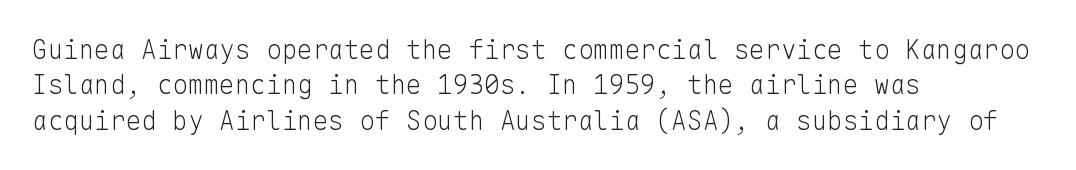
The image shows 26 px text type, upright; set left-aligned, normal line spacing (1.36x), normal letter spacing, not underlined.
